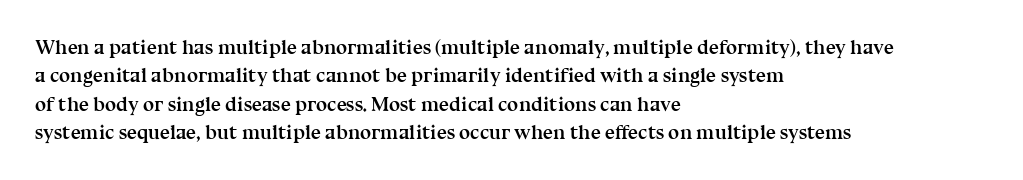
The image shows 20 px bold type, upright; set left-aligned, normal line spacing (1.42x), normal letter spacing, not underlined.
